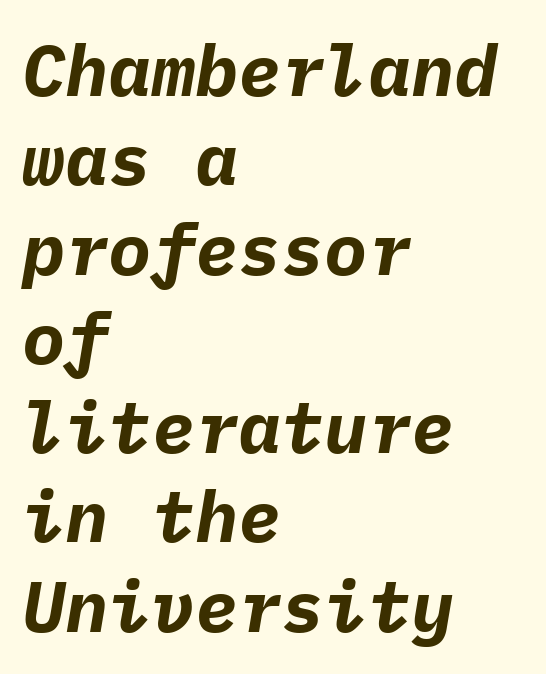
A full-strength bold gives these letters their thick strokes. Is the letter spacing exaggerated? No — it looks like the ordinary default. The rendering applies a slant to the glyphs. The face used here is monospaced, like something from a code editor. If you drew a ruler down the left edge, every line would touch it.
